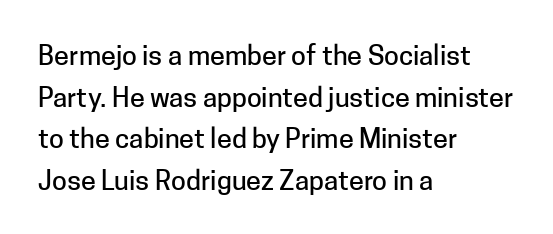
A typesetter would call this zero additional tracking. Line beginnings align vertically; line endings do not. The leading is moderate, giving the passage an even texture. No italicization has been applied; the sample stays upright. This rendering features lettering with no underline.
